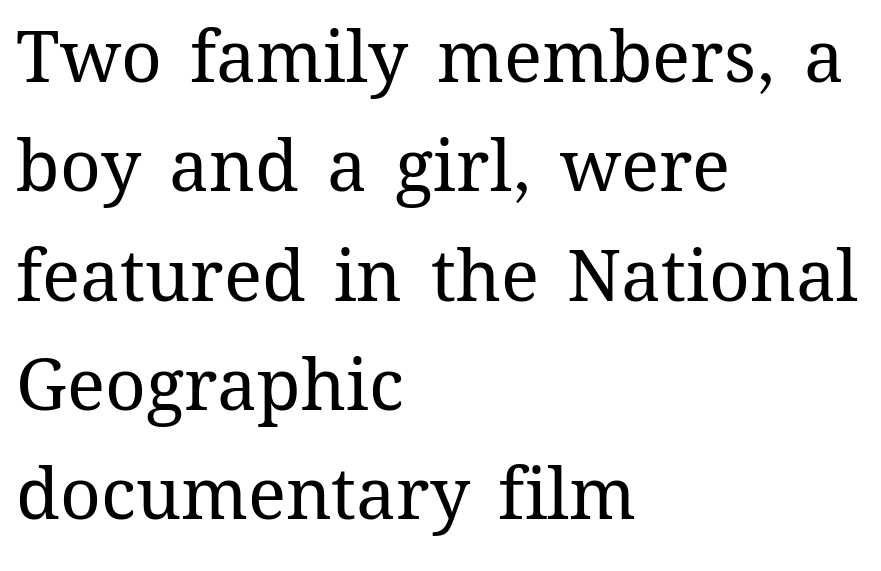
The area under the type is left untouched. The horizontal fit of the characters is conventional and even. Evenly set lines give the paragraph a standard silhouette. Spacing verdict: proportional, widths tailored to each character.
